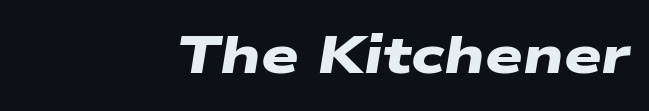
Notice how the passage keeps a crisp vertical edge on the right only. These lines are rendered in a variable-pitch font. The space directly below the letters is spotless. The sample has been set heavy, in full bold.
